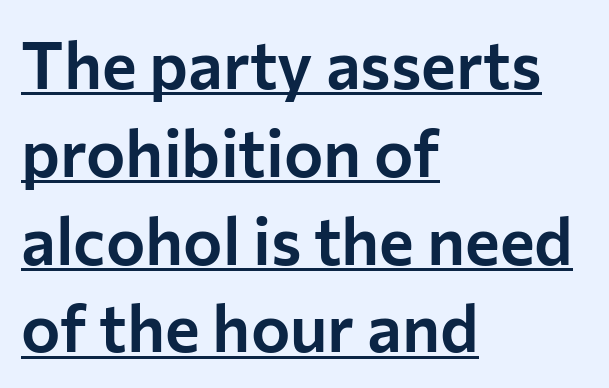
The vertical gap from one line to the next is medium. Alignment: flush left. The axis of the letterforms is exactly vertical. What decoration does the sample have? An underline. The rendering uses natural spacing where letterforms have individual widths. The tracking reads as untouched default to a designer's eye.
